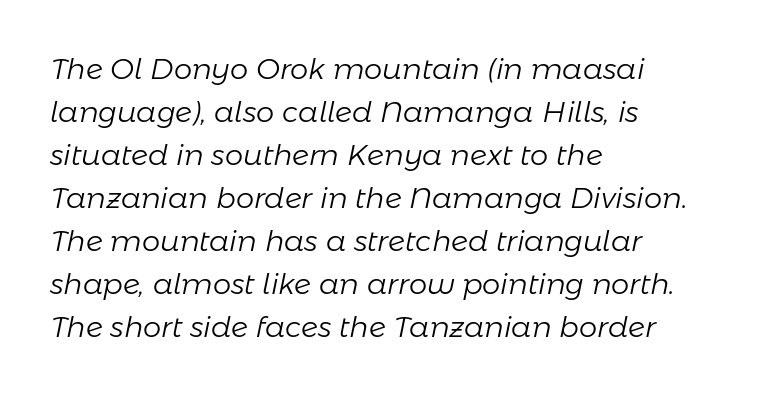
How are the letters spaced? Ordinarily, with no added tracking. The passage is arranged the way most books set body copy — flush left. These lines are rendered in a variable-pitch font. Stems and bowls with no extra thickness — not bold. The strip under each line holds only bare page.
